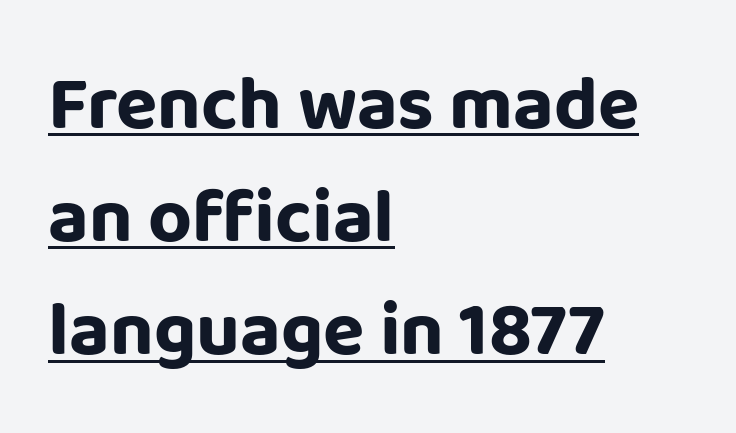
{"serif": "no", "italic": "no", "bold": "yes", "weight": "bold", "width": "normal", "stroke_contrast": "low", "x_height": "large", "monospaced": "no", "underline": "yes", "align": "left", "line_spacing": "normal", "line_spacing_ratio": 1.49, "letter_spacing": "normal", "letter_spacing_em": 0.0, "glyph_px": 76}
